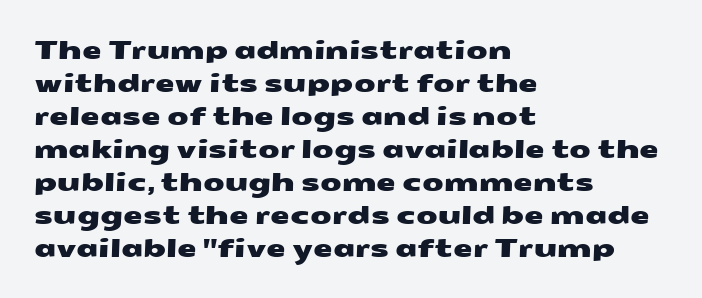
Short and long lines alike share a common starting point at left. Vertically, the passage feels balanced, rows spaced as you'd expect. Words appear dense and cohesive because spacing is normal. Quick note: underline off.
